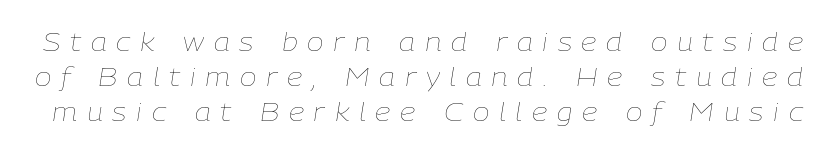
{"italic": "yes", "lean": "right", "slant_degrees": 9, "bold": "no", "underline": "no", "line_spacing": "normal", "line_spacing_ratio": 1.4, "letter_spacing": "wide", "letter_spacing_em": 0.39, "glyph_px": 25}
